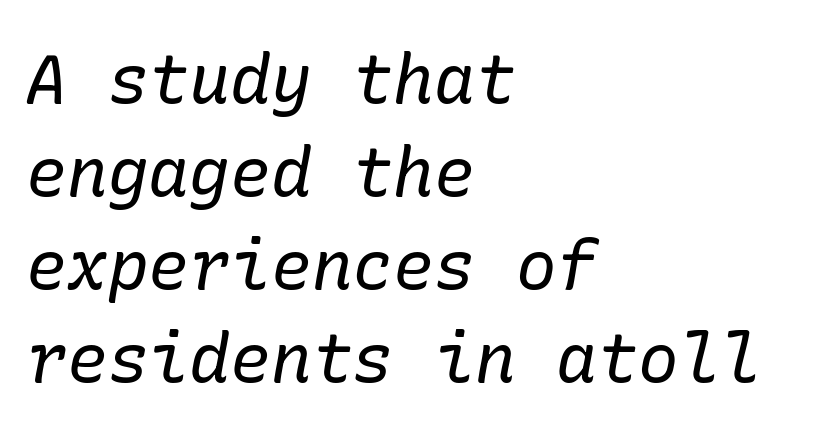
{"italic": "yes", "lean": "right", "slant_degrees": 10, "bold": "no", "weight": "regular", "width": "normal", "stroke_contrast": "low", "x_height": "medium", "underline": "no", "align": "left", "line_spacing": "normal", "line_spacing_ratio": 1.37, "letter_spacing": "normal", "letter_spacing_em": 0.0, "glyph_px": 68}
